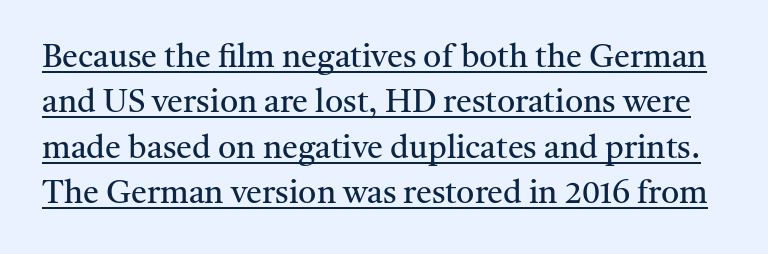
{"serif": "yes", "italic": "no", "bold": "no", "weight": "regular", "width": "normal", "stroke_contrast": "medium", "x_height": "medium", "monospaced": "no", "underline": "yes", "line_spacing": "normal", "line_spacing_ratio": 1.42, "letter_spacing": "normal", "letter_spacing_em": 0.0, "glyph_px": 32}
